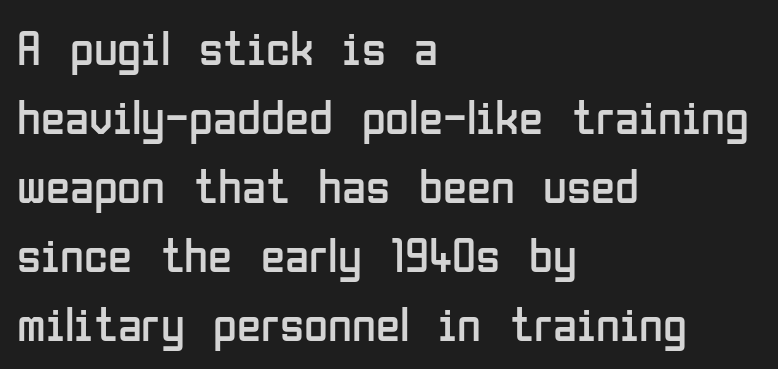
Bold? No — there's no thickening of the strokes. A bare baseline throughout the passage. The lines are quadded left. Regular leading. The font family rendered here belongs to the sans-serif group. Nope, not italic — everything's standing straight.
